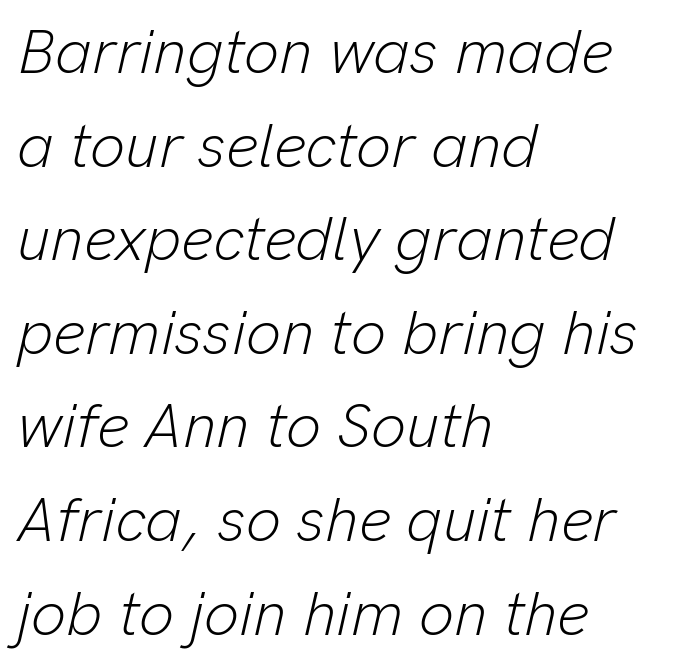
Q: Is the text bold? A: No.
Q: Is the text italic (slanted)? A: Yes, it leans right by about 13 degrees.
Q: Is the text underlined? A: No.
Q: How is the paragraph aligned? A: Left-aligned.
Q: Is the spacing between letters normal or unusually wide? A: Normal.
Q: Is the spacing between lines tight, normal or loose? A: Normal.
Q: Width (condensed, normal, or wide)? A: Normal.
Q: Stroke contrast? A: Low.
Q: x-height? A: Medium.
Q: Monospaced? A: No.
